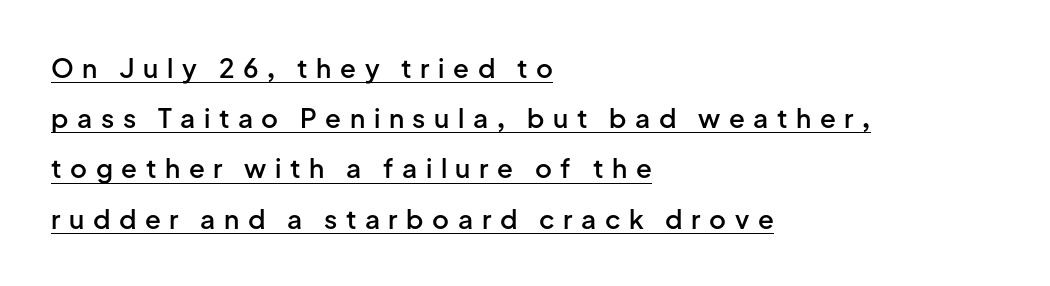
Students, note that the glyphs here are deliberately spaced far apart. This sample uses an upright cut, with every glyph sitting square on the baseline. If you drew a ruler down the left edge, every line would touch it. A continuous stroke trails under the words, as in a hyperlink. These lines stand farther apart than default settings would place them.
